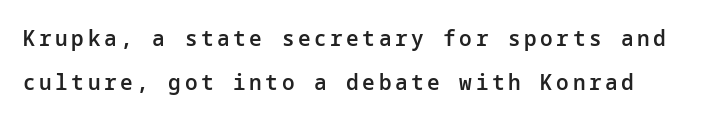
One glance says open: line gaps are wider than usual. Quick note: underline off. Nope, not italic — everything's standing straight. The rendering uses a semibold face; strokes are thickened but not to full bold.
